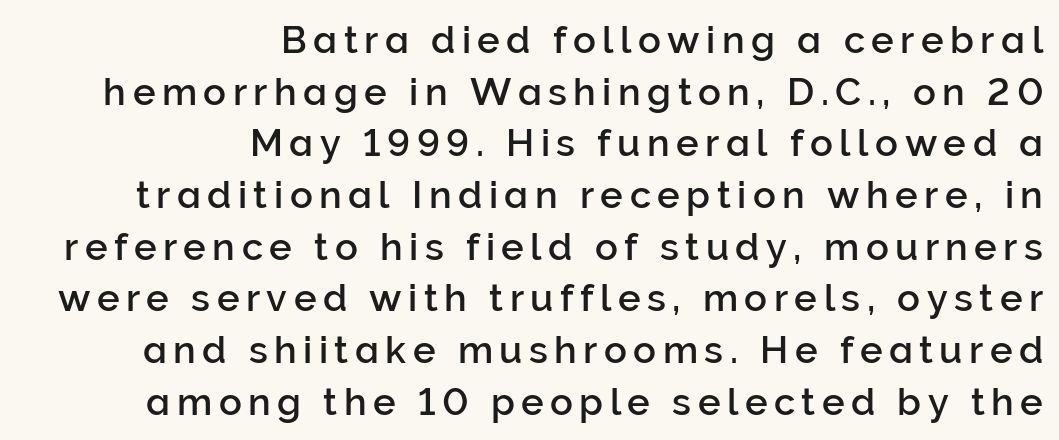
{"serif": "no", "italic": "no", "width": "normal", "stroke_contrast": "low", "x_height": "medium", "monospaced": "no", "underline": "no", "align": "right", "line_spacing": "normal", "line_spacing_ratio": 1.36, "glyph_px": 38}
